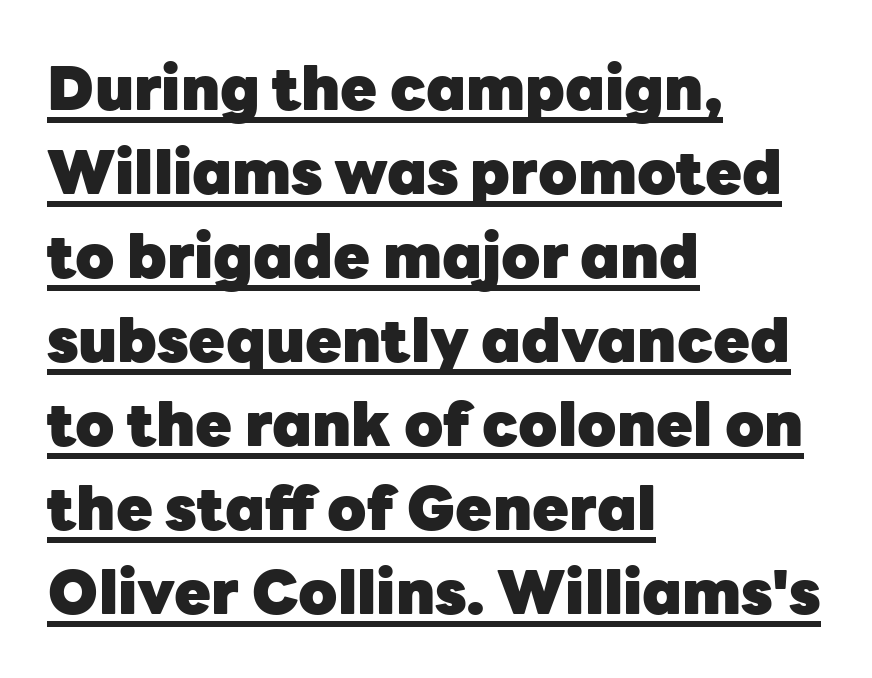
The image shows 60 px heavy sans-serif type, upright; set left-aligned, normal line spacing (1.4x), normal letter spacing, underlined; low stroke contrast and a medium x-height.
